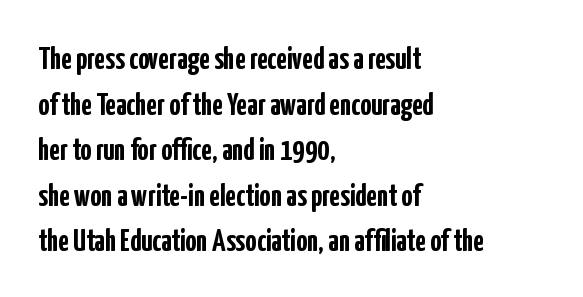
Plenty of ink on the page — the face is bold. The letters advance in unequal steps, a hallmark of proportional type. No word sits above an underline. Observe the ordinary spacing: letters are neighbours, not strangers. The vertical gap from one line to the next is medium. Every stem runs plumb, perpendicular to the baseline.
